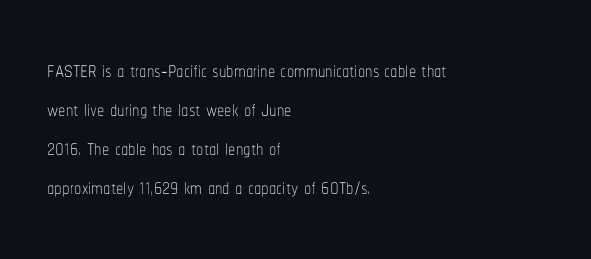
The image shows 29 px thin, condensed type, upright; set left-aligned, normal line spacing (1.34x), normal letter spacing, not underlined; low stroke contrast and a medium x-height.
